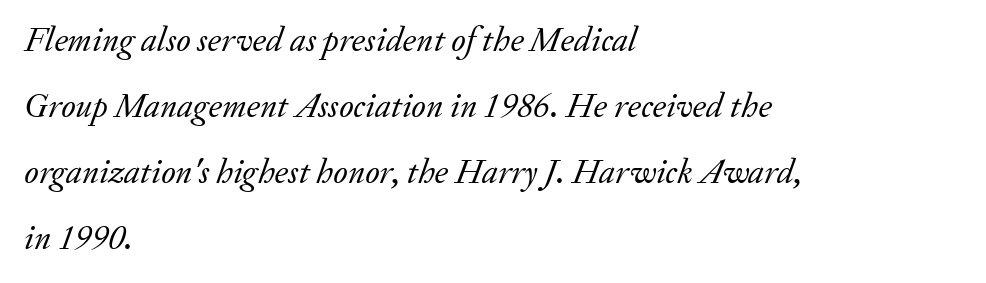
Q: Is the text bold? A: No.
Q: Is the text italic (slanted)? A: Yes, it leans right by about 20 degrees.
Q: Is the typeface a serif or a sans-serif typeface? A: Serif.
Q: Is the text underlined? A: No.
Q: How is the paragraph aligned? A: Left-aligned.
Q: Is the spacing between letters normal or unusually wide? A: Normal.
Q: Width (condensed, normal, or wide)? A: Normal.
Q: Stroke contrast? A: Low.
Q: x-height? A: Small.
Q: Monospaced? A: No.
